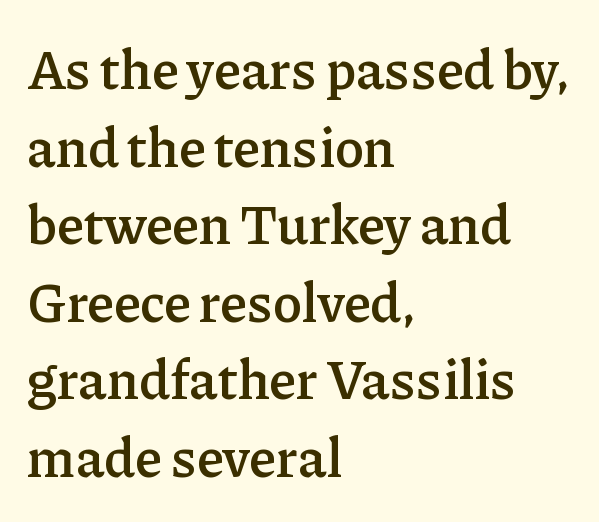
The image shows 55 px semibold serif type, upright; set left-aligned, normal line spacing (1.41x), normal letter spacing, not underlined; low stroke contrast and a medium x-height.
